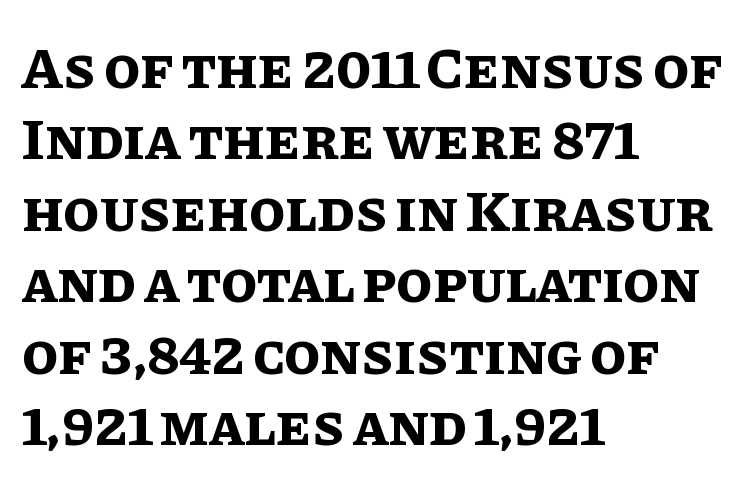
Bare-footed words on every line. Compared with an ordinary text face, these strokes are far heavier — a full bold. When letters stand straight like this, we call the style roman or upright. This sample is left-justified, so line endings fall wherever the words run out. Inter-character spacing is left at the font's built-in metrics.
